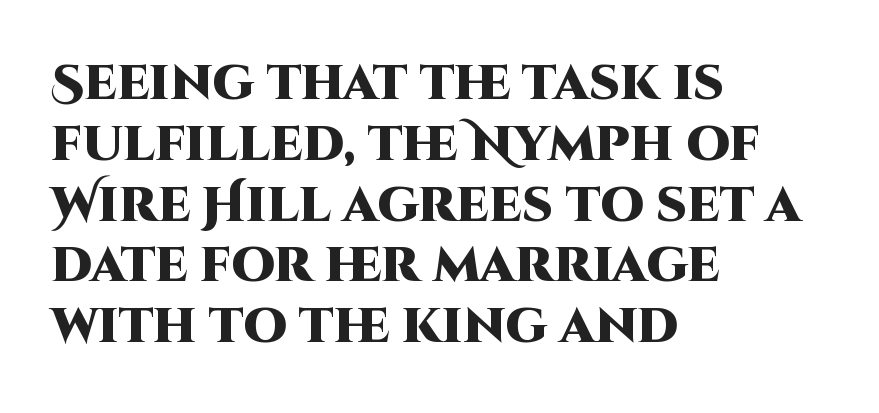
These lines are rendered in a variable-pitch font. Here the glyphs are tracked normally, forming tight word shapes. Which margin do the lines hug? The left one — the right edge is uneven. No feet cap the strokes, marking this as sans-serif type.
